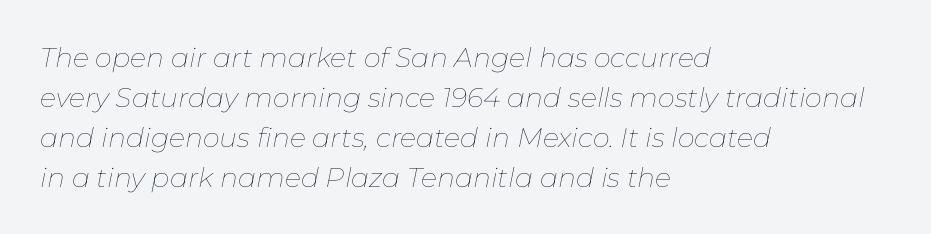
Q: Is the text bold? A: No.
Q: Is the text italic (slanted)? A: Yes, it leans right by about 11 degrees.
Q: Is the text underlined? A: No.
Q: How is the paragraph aligned? A: Left-aligned.
Q: Is the spacing between letters normal or unusually wide? A: Normal.
Q: Is the spacing between lines tight, normal or loose? A: Normal.
